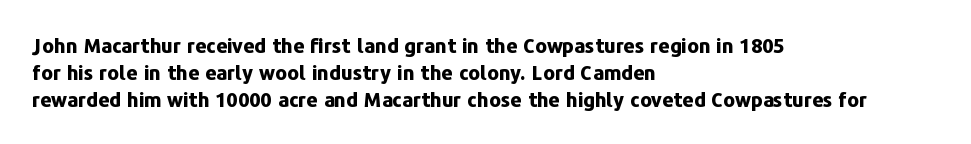
Q: Is the text bold? A: Yes.
Q: Is the text italic (slanted)? A: No, it is upright.
Q: Is the text underlined? A: No.
Q: How is the paragraph aligned? A: Left-aligned.
Q: Is the spacing between letters normal or unusually wide? A: Normal.
Q: Is the spacing between lines tight, normal or loose? A: Normal.
